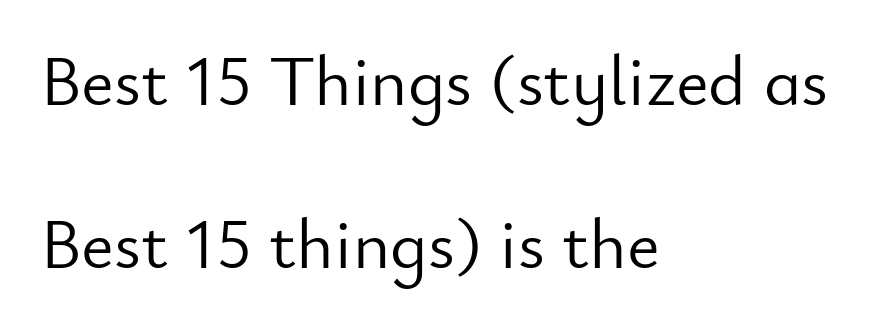
The image shows 71 px light sans-serif type, upright; set left-aligned, loose line spacing (2.3x), normal letter spacing, not underlined; low stroke contrast and a small x-height.
